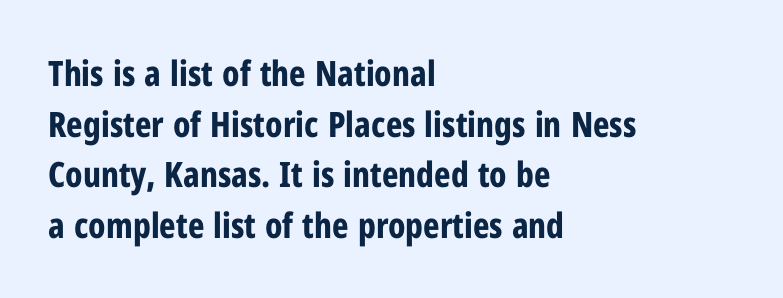
Q: Is the text bold? A: Yes.
Q: Is the text italic (slanted)? A: No, it is upright.
Q: Is the typeface a serif or a sans-serif typeface? A: Sans-serif.
Q: Is the text underlined? A: No.
Q: How is the paragraph aligned? A: Left-aligned.
Q: Is the spacing between letters normal or unusually wide? A: Normal.
Q: Is the spacing between lines tight, normal or loose? A: Normal.
Q: Width (condensed, normal, or wide)? A: Condensed.
Q: Stroke contrast? A: Low.
Q: x-height? A: Medium.
Q: Monospaced? A: No.
